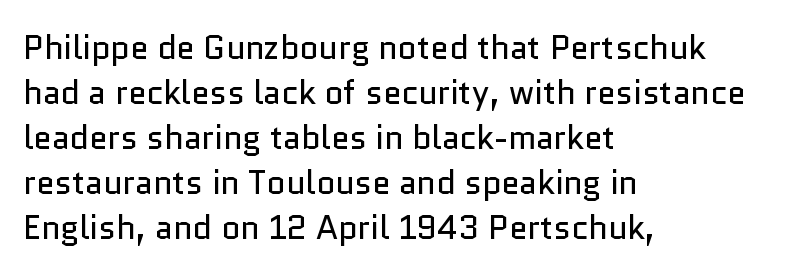
Default kerning and tracking; the words read as compact shapes. Each letter's strokes conclude bluntly, with no projecting serifs. The face used here is proportionally spaced, like ordinary book or web type. If you drew a ruler down the left edge, every line would touch it.
